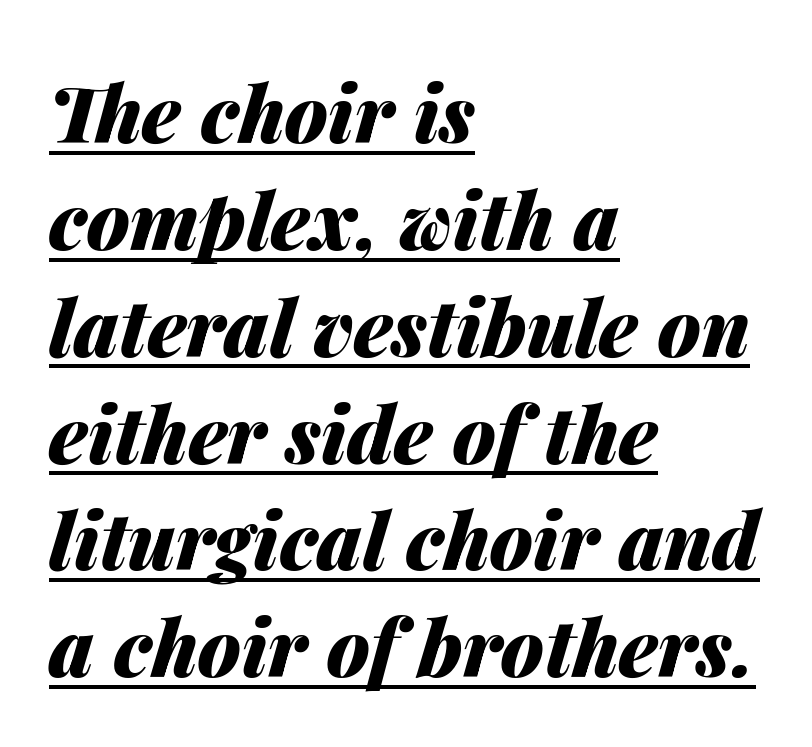
Q: Is the text bold? A: Yes.
Q: Is the text italic (slanted)? A: Yes, it leans right by about 14 degrees.
Q: Is the text underlined? A: Yes.
Q: How is the paragraph aligned? A: Left-aligned.
Q: Is the spacing between letters normal or unusually wide? A: Normal.
Q: Is the spacing between lines tight, normal or loose? A: Normal.
Q: Width (condensed, normal, or wide)? A: Normal.
Q: Stroke contrast? A: Medium.
Q: x-height? A: Medium.
Q: Monospaced? A: No.
